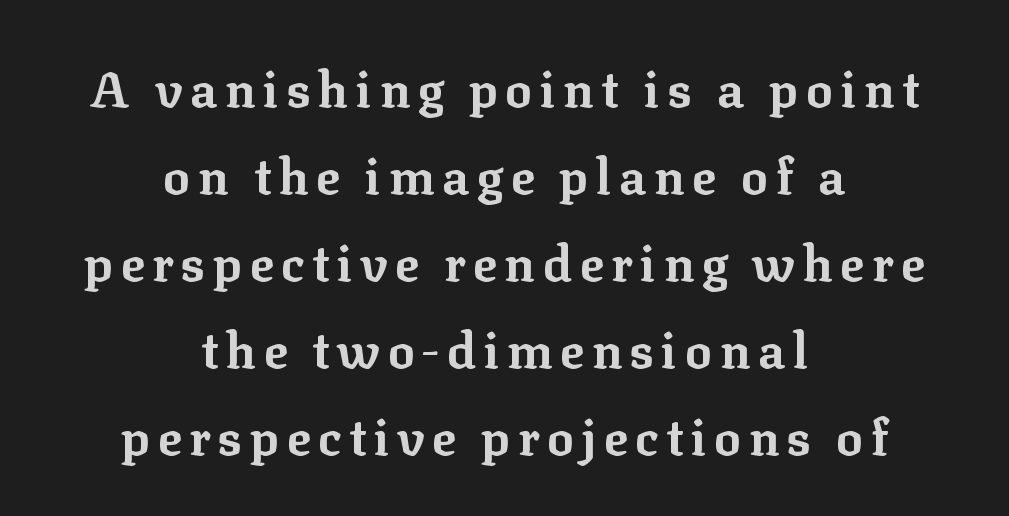
The image shows 50 px bold serif type, upright; set centered, line spacing 1.74x, not underlined; low stroke contrast and a medium x-height.
